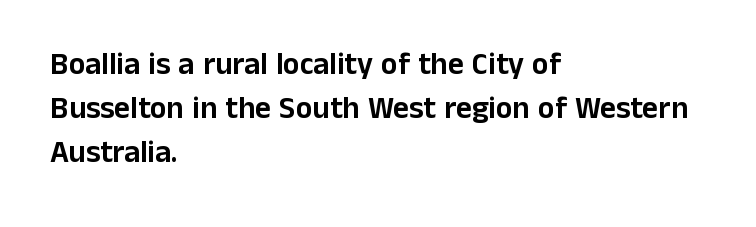
Q: Is the text italic (slanted)? A: No, it is upright.
Q: Is the typeface a serif or a sans-serif typeface? A: Sans-serif.
Q: Is the text underlined? A: No.
Q: How is the paragraph aligned? A: Left-aligned.
Q: Is the spacing between letters normal or unusually wide? A: Normal.
Q: Is the spacing between lines tight, normal or loose? A: Normal.
Q: Width (condensed, normal, or wide)? A: Normal.
Q: Stroke contrast? A: Low.
Q: x-height? A: Medium.
Q: Monospaced? A: No.
